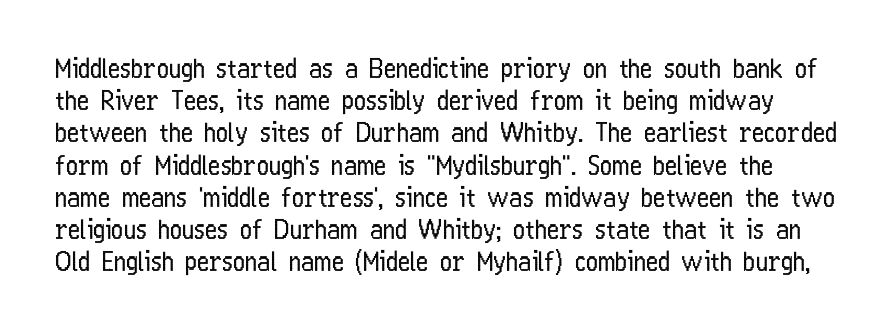
Q: Is the text bold? A: No.
Q: Is the text italic (slanted)? A: No, it is upright.
Q: Is the text underlined? A: No.
Q: Is the spacing between letters normal or unusually wide? A: Normal.
